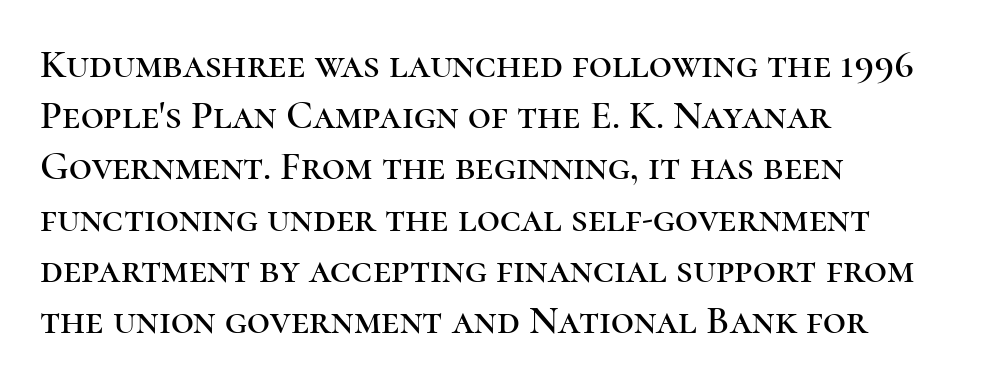
The image shows 40 px serif type, upright; set left-aligned, normal line spacing (1.28x), normal letter spacing, not underlined; high stroke contrast and a medium x-height.
